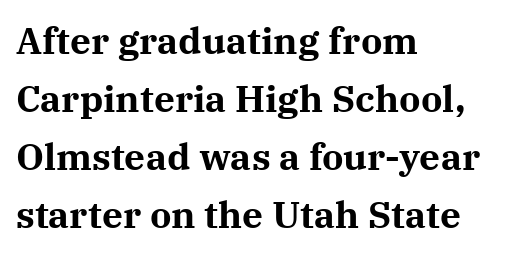
The image shows 37 px bold serif type, upright; set left-aligned, normal line spacing (1.57x), normal letter spacing, not underlined; medium stroke contrast and a medium x-height.
